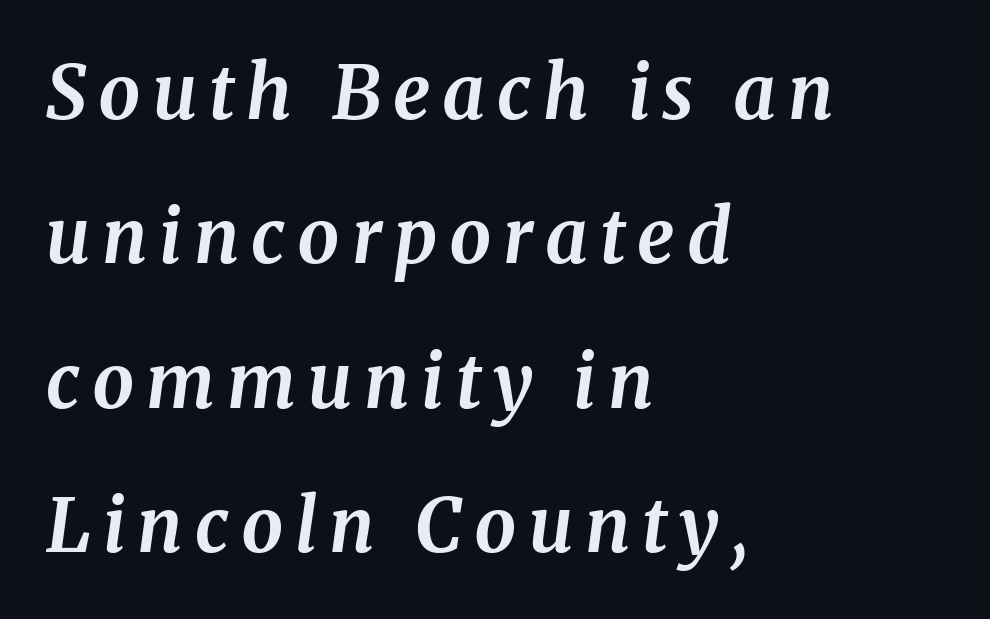
The image shows 74 px bold serif type, italic (leaning right); set left-aligned, loose line spacing (1.95x), not underlined; medium stroke contrast and a medium x-height.
